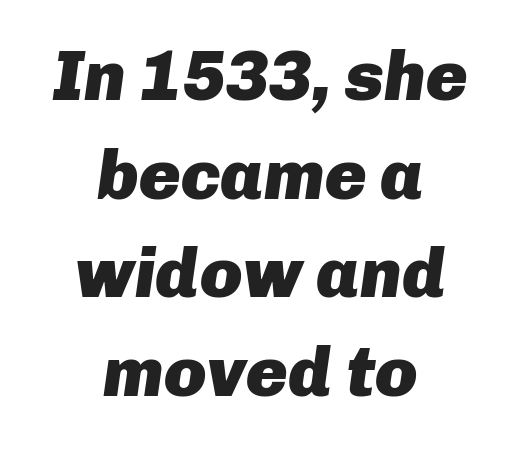
The lettering tilts uniformly, giving the passage an italic look. The rendering uses a moderate line-height, typical for paragraphs. Do the characters align in a grid? No, the font is proportional. Anything drawn beneath the words? Only blank space.
